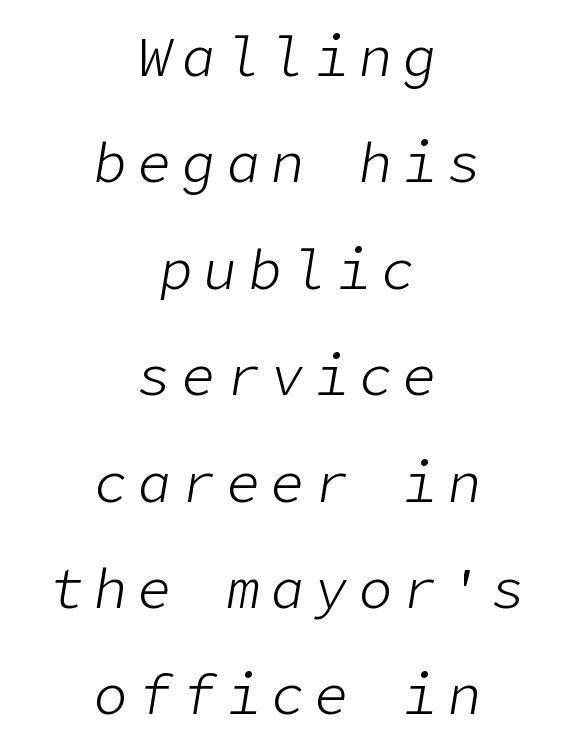
Q: Is the text bold? A: No.
Q: Is the text italic (slanted)? A: Yes, it leans right by about 9 degrees.
Q: Is the text underlined? A: No.
Q: How is the paragraph aligned? A: Centered.
Q: Is the spacing between lines tight, normal or loose? A: Loose.
Q: Width (condensed, normal, or wide)? A: Normal.
Q: Stroke contrast? A: Low.
Q: x-height? A: Medium.
